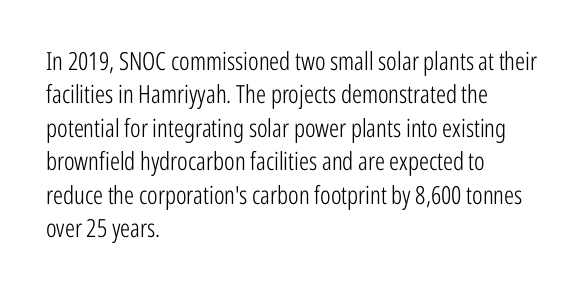
Q: Is the text bold? A: No.
Q: Is the text italic (slanted)? A: No, it is upright.
Q: Is the text underlined? A: No.
Q: How is the paragraph aligned? A: Left-aligned.
Q: Is the spacing between letters normal or unusually wide? A: Normal.
Q: Is the spacing between lines tight, normal or loose? A: Normal.
